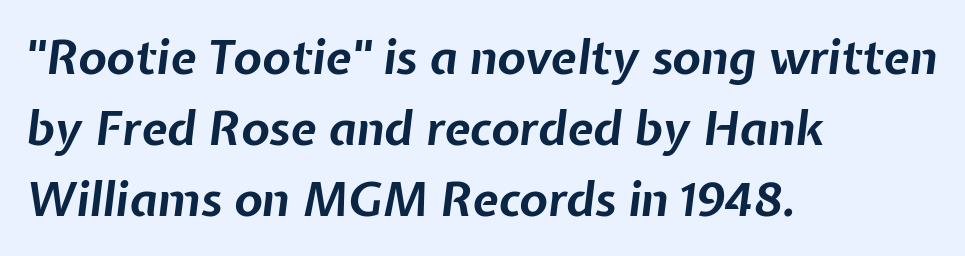
Q: Is the text bold? A: Yes.
Q: Is the text italic (slanted)? A: Yes, it leans right by about 7 degrees.
Q: Is the text underlined? A: No.
Q: How is the paragraph aligned? A: Left-aligned.
Q: Is the spacing between letters normal or unusually wide? A: Normal.
Q: Is the spacing between lines tight, normal or loose? A: Normal.
Q: Width (condensed, normal, or wide)? A: Normal.
Q: Stroke contrast? A: Low.
Q: x-height? A: Medium.
Q: Monospaced? A: No.
